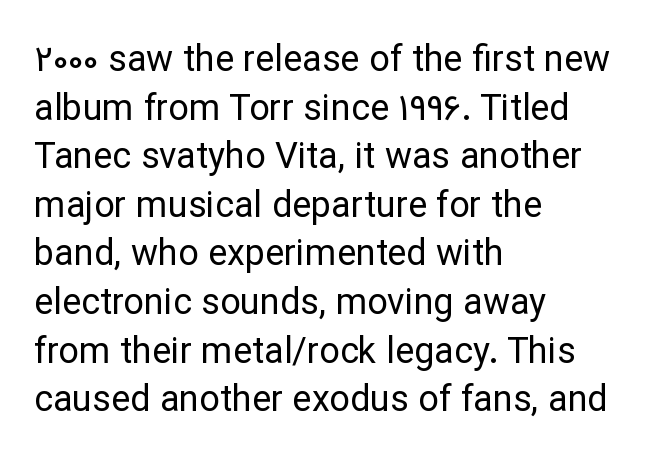
Q: Is the text bold? A: No.
Q: Is the text italic (slanted)? A: No, it is upright.
Q: Is the typeface a serif or a sans-serif typeface? A: Sans-serif.
Q: Is the text underlined? A: No.
Q: How is the paragraph aligned? A: Left-aligned.
Q: Is the spacing between letters normal or unusually wide? A: Normal.
Q: Is the spacing between lines tight, normal or loose? A: Normal.
Q: Width (condensed, normal, or wide)? A: Normal.
Q: Stroke contrast? A: Low.
Q: x-height? A: Medium.
Q: Monospaced? A: No.
